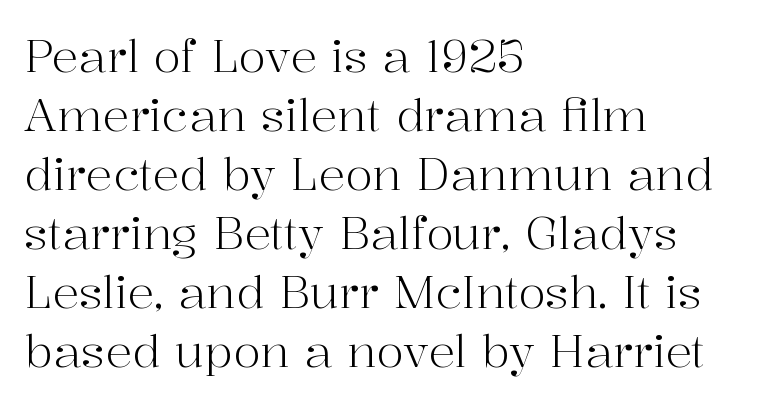
Serif or sans? Serif — the stroke terminals have little feet. Unmarked baselines from the first word to the last. How are the letters spaced? Ordinarily, with no added tracking. The setting favours the left margin, as ordinary paragraphs usually do.
